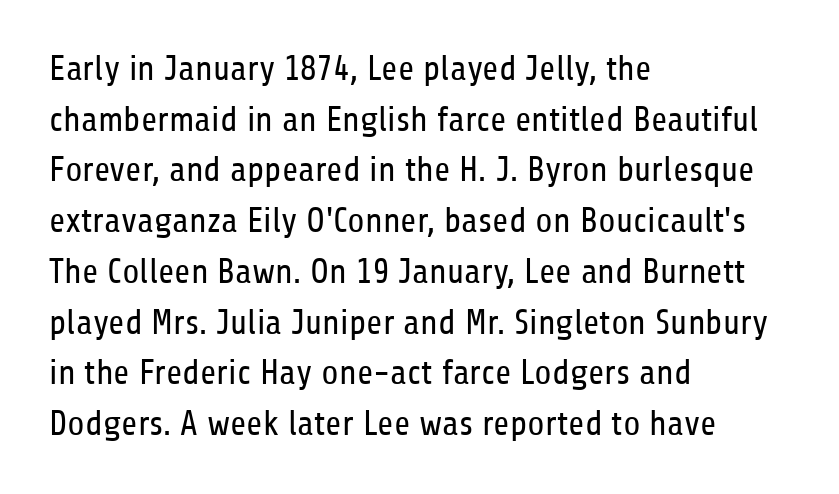
The glyphs are unaccompanied by any horizontal stroke below them. Nope, not italic — everything's standing straight. Regular leading. The face used here is proportionally spaced, like ordinary book or web type.
